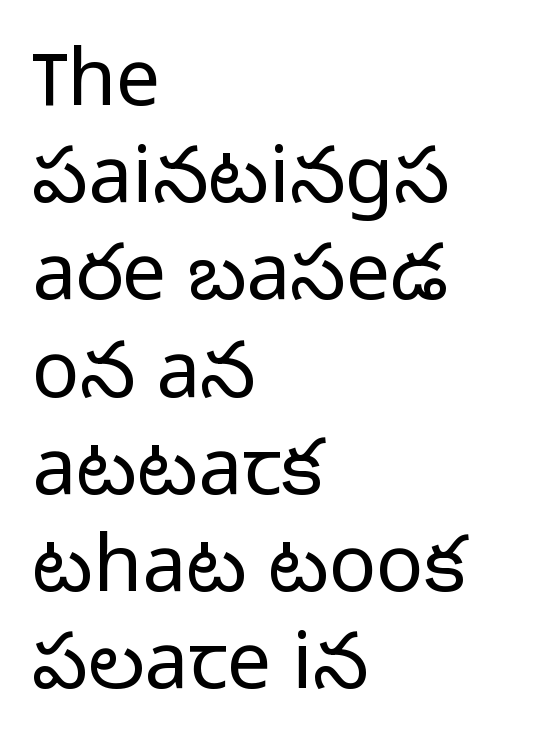
Q: Is the text bold? A: No.
Q: Is the text italic (slanted)? A: No, it is upright.
Q: Is the typeface a serif or a sans-serif typeface? A: Sans-serif.
Q: Is the text underlined? A: No.
Q: How is the paragraph aligned? A: Left-aligned.
Q: Is the spacing between letters normal or unusually wide? A: Normal.
Q: Width (condensed, normal, or wide)? A: Normal.
Q: Stroke contrast? A: Low.
Q: x-height? A: Medium.
Q: Monospaced? A: No.
